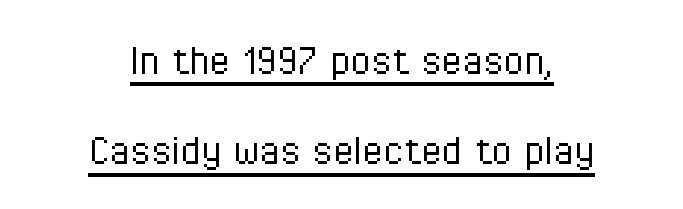
The image shows 47 px light, condensed sans-serif type, upright; set centered, loose line spacing (1.92x), normal letter spacing, underlined; low stroke contrast and a medium x-height.
